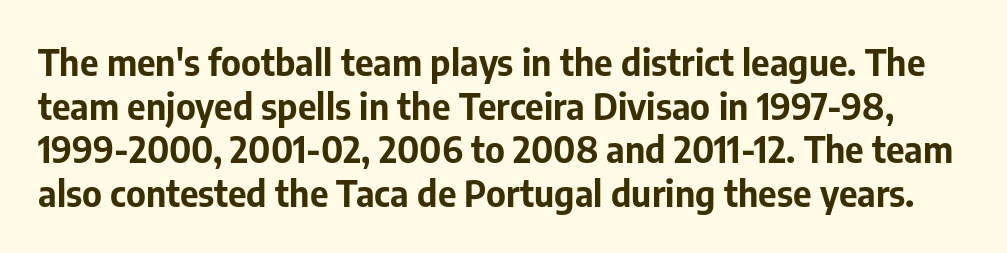
The image shows 36 px bold sans-serif type, upright; set line spacing 1.21x, normal letter spacing, not underlined; low stroke contrast and a medium x-height.
